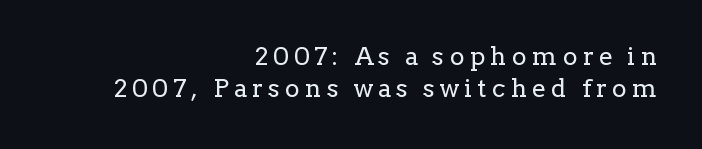
{"italic": "no", "bold": "no", "underline": "no", "align": "right", "line_spacing": "normal", "line_spacing_ratio": 1.27, "letter_spacing": "wide", "letter_spacing_em": 0.21, "glyph_px": 25}
